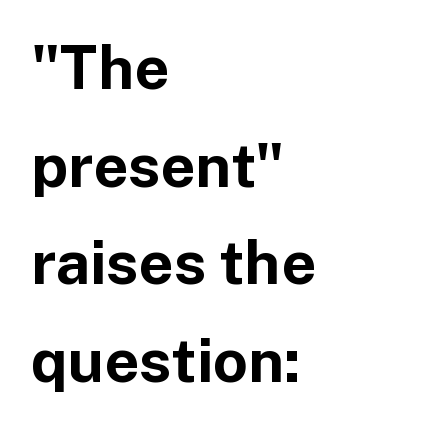
Students, observe: this is what conventionally led text looks like. Character widths vary here, with narrow letters taking less room than wide ones. You can tell it's not italic because the verticals are truly vertical. The passage is arranged the way most books set body copy — flush left. How heavy is the stroke? Heavy — this is a bold. Tracking here is standard; glyphs follow each other at the usual distance.
